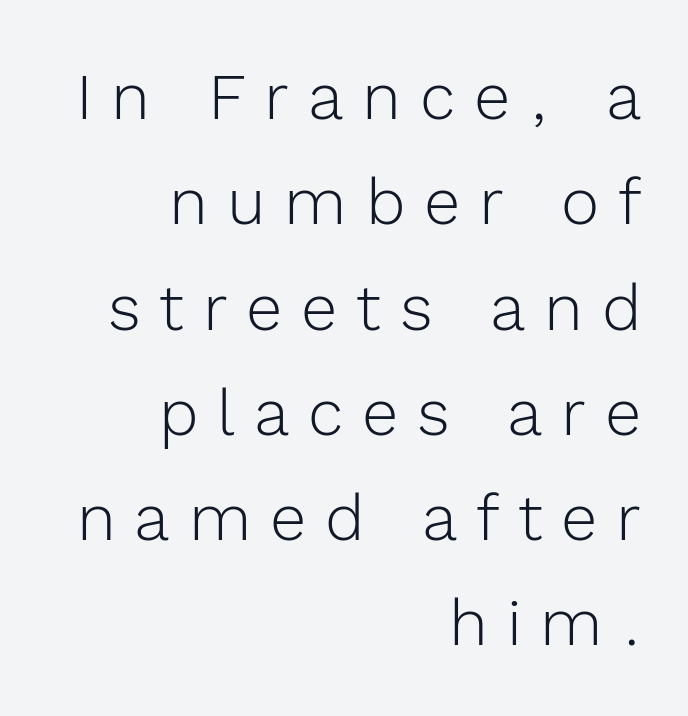
The image shows 65 px light sans-serif type, upright; set right-aligned, normal line spacing (1.62x), unusually wide letter spacing (+0.29 em), not underlined; a medium x-height.
